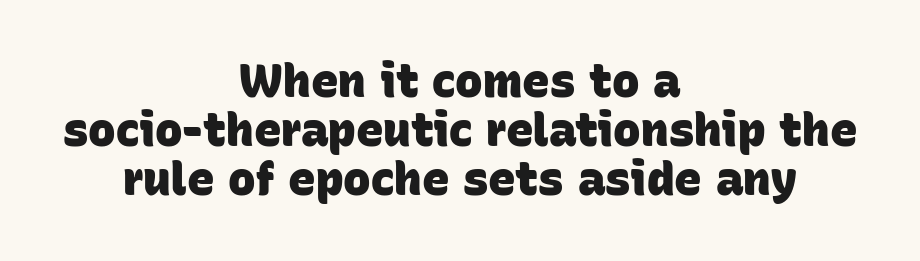
{"serif": "no", "bold": "yes", "weight": "heavy", "width": "normal", "stroke_contrast": "low", "x_height": "large", "monospaced": "no", "underline": "no", "align": "center", "line_spacing": "tight", "line_spacing_ratio": 1.07, "letter_spacing": "normal", "letter_spacing_em": 0.0, "glyph_px": 46}
